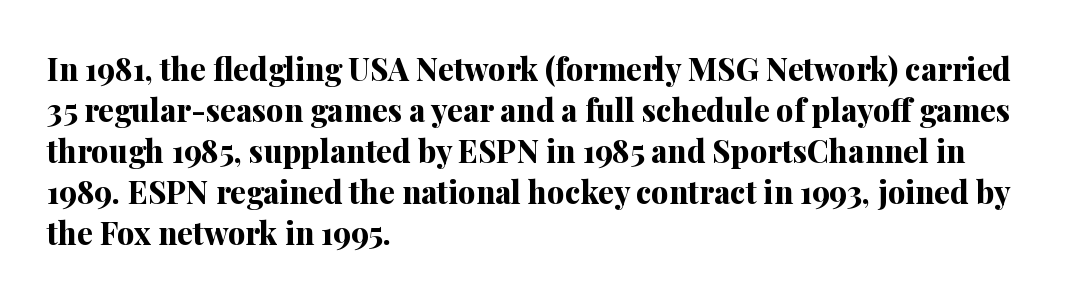
The image shows 31 px bold serif type, upright; set left-aligned, normal line spacing (1.32x), normal letter spacing, not underlined; medium stroke contrast and a medium x-height.
